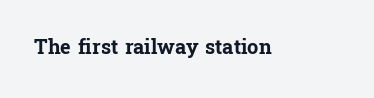
The image shows 20 px bold type, upright; set normal letter spacing, not underlined.
